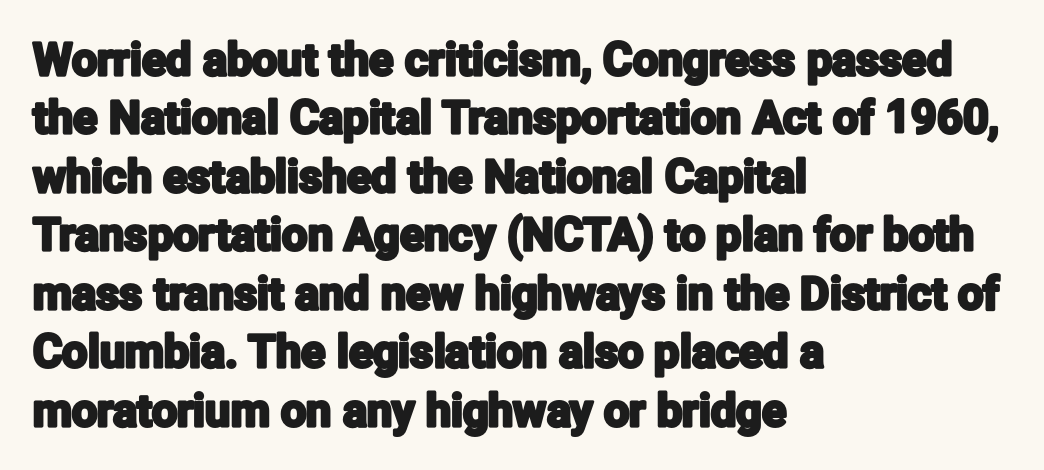
Q: Is the text italic (slanted)? A: No, it is upright.
Q: Is the typeface a serif or a sans-serif typeface? A: Sans-serif.
Q: Is the text underlined? A: No.
Q: How is the paragraph aligned? A: Left-aligned.
Q: Is the spacing between letters normal or unusually wide? A: Normal.
Q: Is the spacing between lines tight, normal or loose? A: Normal.
Q: Width (condensed, normal, or wide)? A: Condensed.
Q: Stroke contrast? A: Low.
Q: x-height? A: Medium.
Q: Monospaced? A: No.
